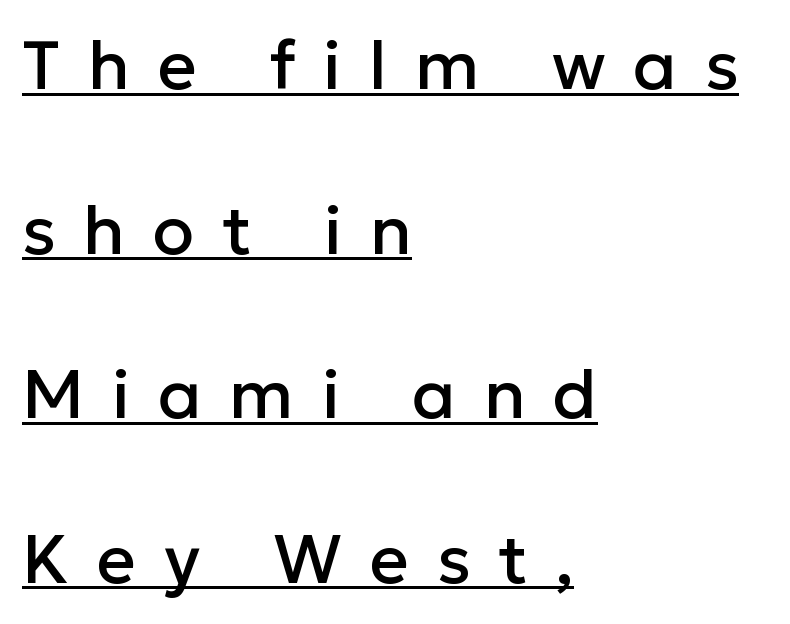
{"serif": "no", "italic": "no", "width": "normal", "stroke_contrast": "low", "x_height": "medium", "monospaced": "no", "underline": "yes", "align": "left", "line_spacing": "loose", "line_spacing_ratio": 2.42, "letter_spacing": "wide", "letter_spacing_em": 0.41, "glyph_px": 68}
